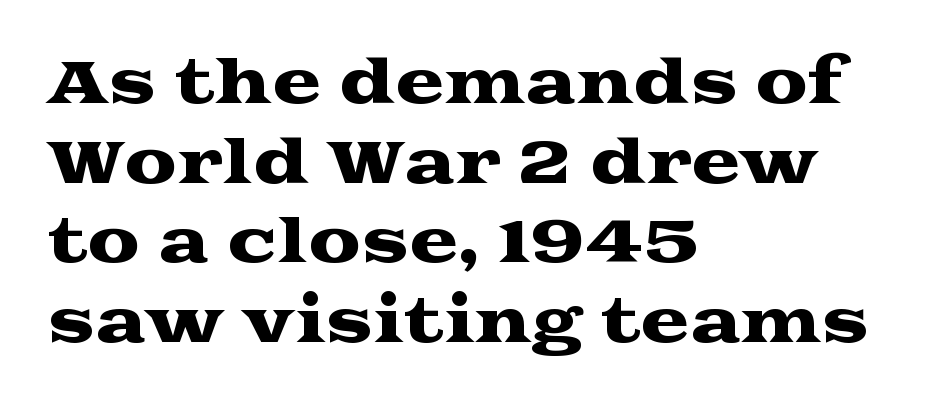
The image shows 59 px wide serif type, upright; set left-aligned, normal line spacing (1.35x), normal letter spacing, not underlined; medium stroke contrast and a medium x-height.
